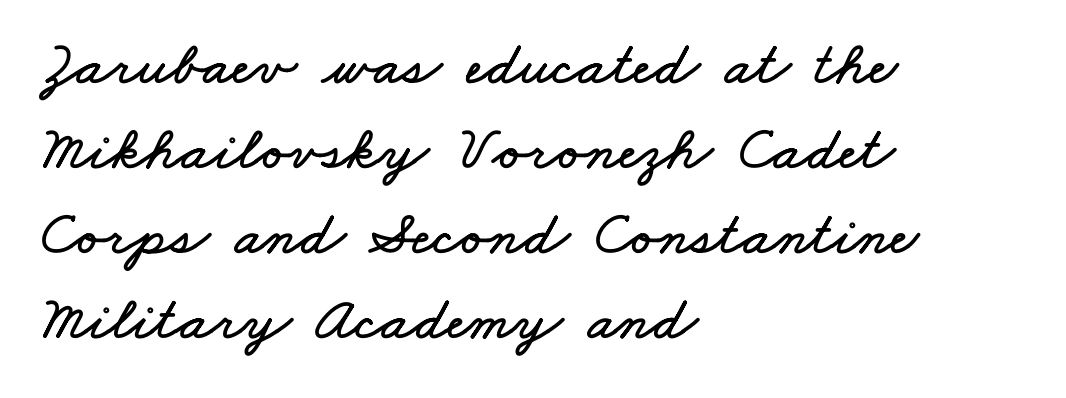
The image shows 62 px wide type; set left-aligned, normal line spacing (1.37x), normal letter spacing, not underlined; low stroke contrast and a small x-height.
